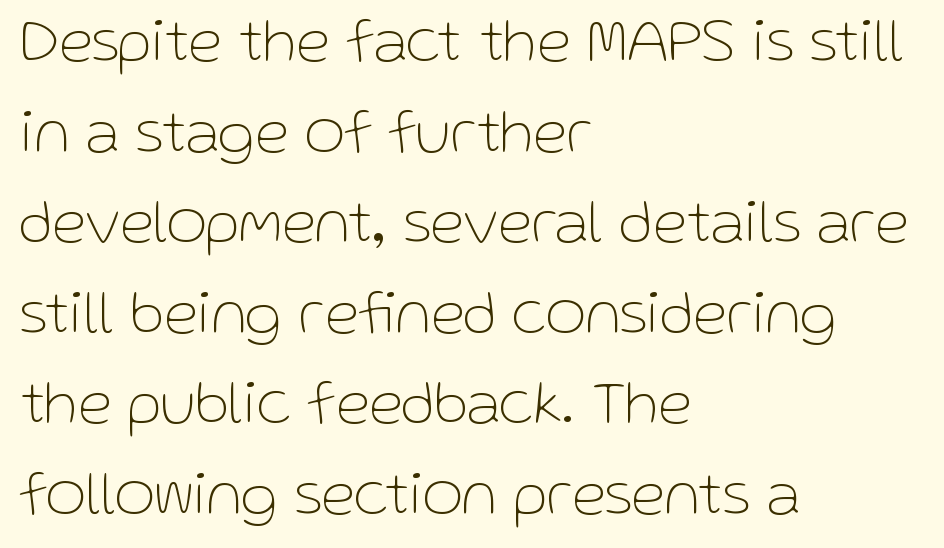
Alignment: flush left. Words appear dense and cohesive because spacing is normal. Examine the stroke ends and you'll find no serifs. Decoration check: the copy has no underline.
